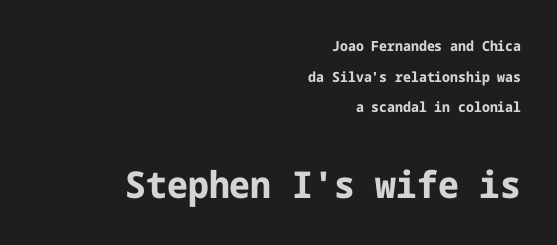
Size hierarchy here favors the trailing block over the leading one. The characters display no serif detailing; their extremities are plain. Italic? Not at all — the glyphs are vertical. The rag falls on the left side of this text block. In terms of letterspacing, this is plain default setting.
